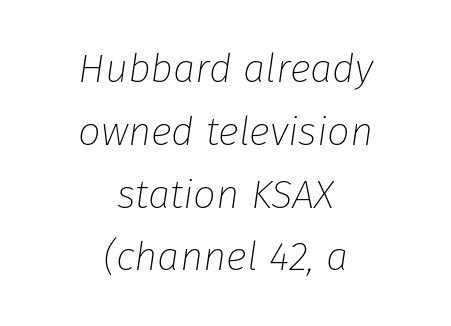
Q: Is the text bold? A: No.
Q: Is the text italic (slanted)? A: Yes, it leans right by about 8 degrees.
Q: Is the text underlined? A: No.
Q: How is the paragraph aligned? A: Centered.
Q: Is the spacing between letters normal or unusually wide? A: Normal.
Q: Is the spacing between lines tight, normal or loose? A: Normal.
Q: Width (condensed, normal, or wide)? A: Normal.
Q: Stroke contrast? A: Low.
Q: x-height? A: Medium.
Q: Monospaced? A: No.
